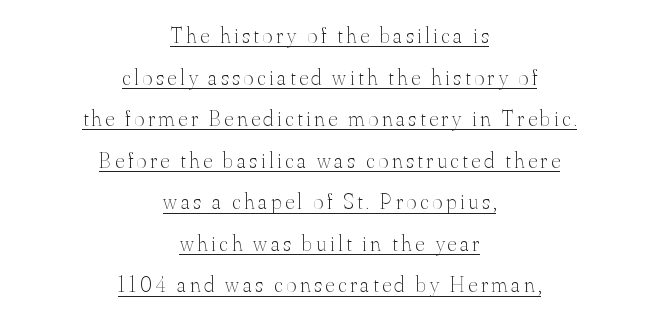
Reading down the block, each line starts at a different indent, mirrored at its end. This reads as an unemphasized weight, regular at the heaviest. You can tell it's not italic because the verticals are truly vertical. The string is rendered with underlining switched on.
